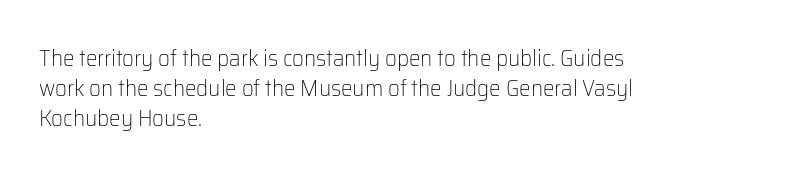
{"italic": "no", "bold": "no", "underline": "no", "align": "left", "line_spacing": "normal", "line_spacing_ratio": 1.3, "letter_spacing": "normal", "letter_spacing_em": 0.0, "glyph_px": 23}
